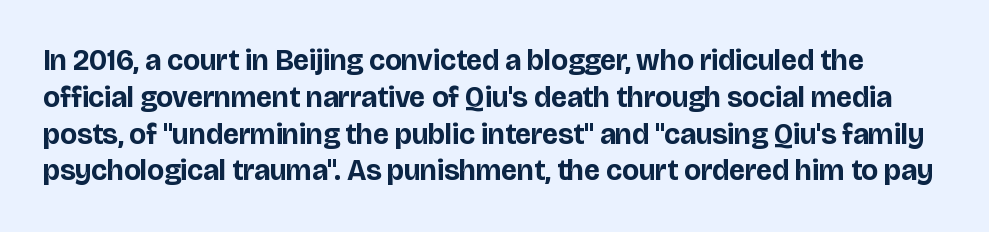
{"serif": "no", "italic": "no", "bold": "yes", "weight": "bold", "width": "normal", "stroke_contrast": "low", "x_height": "large", "monospaced": "no", "underline": "no", "line_spacing": "normal", "line_spacing_ratio": 1.27, "letter_spacing": "normal", "letter_spacing_em": 0.0, "glyph_px": 29}
